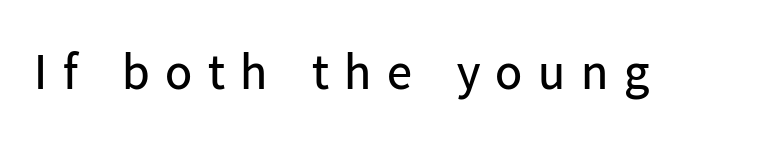
Q: Is the text bold? A: No.
Q: Is the text italic (slanted)? A: No, it is upright.
Q: Is the typeface a serif or a sans-serif typeface? A: Sans-serif.
Q: Is the text underlined? A: No.
Q: Is the spacing between letters normal or unusually wide? A: Unusually wide.
Q: Width (condensed, normal, or wide)? A: Normal.
Q: Stroke contrast? A: Low.
Q: x-height? A: Medium.
Q: Monospaced? A: No.
